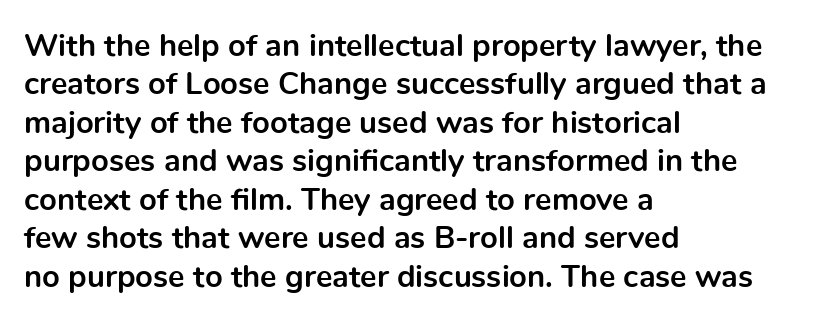
The image shows 31 px bold sans-serif type, upright; set left-aligned, line spacing 1.24x, normal letter spacing, not underlined; a medium x-height.
